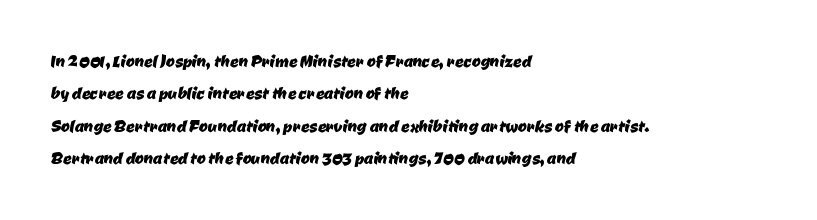
Q: Is the text underlined? A: No.
Q: How is the paragraph aligned? A: Left-aligned.
Q: Is the spacing between letters normal or unusually wide? A: Normal.
Q: Is the spacing between lines tight, normal or loose? A: Normal.
